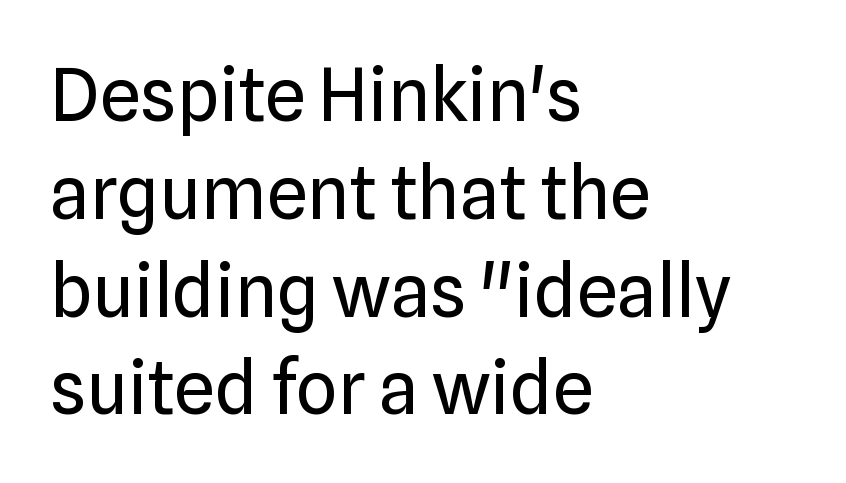
Q: Is the text bold? A: No.
Q: Is the text italic (slanted)? A: No, it is upright.
Q: Is the typeface a serif or a sans-serif typeface? A: Sans-serif.
Q: Is the text underlined? A: No.
Q: How is the paragraph aligned? A: Left-aligned.
Q: Is the spacing between letters normal or unusually wide? A: Normal.
Q: Is the spacing between lines tight, normal or loose? A: Normal.
Q: Width (condensed, normal, or wide)? A: Normal.
Q: Stroke contrast? A: Low.
Q: x-height? A: Medium.
Q: Monospaced? A: No.
